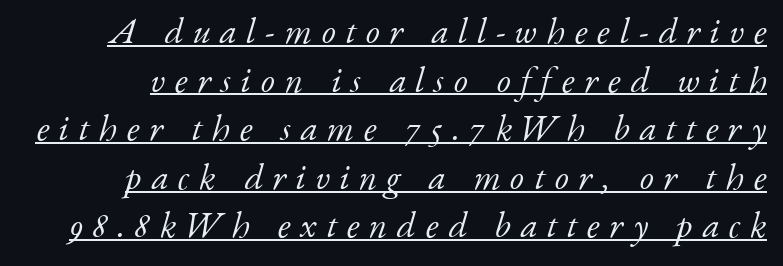
Check the space under the baseline: a stroke is drawn there. Bold? No — there's no thickening of the strokes. Spacing between characters has been opened up far beyond the box default. Horizontal bands of white between lines are of average thickness. You could not count columns in this text — the font is proportionally spaced.
